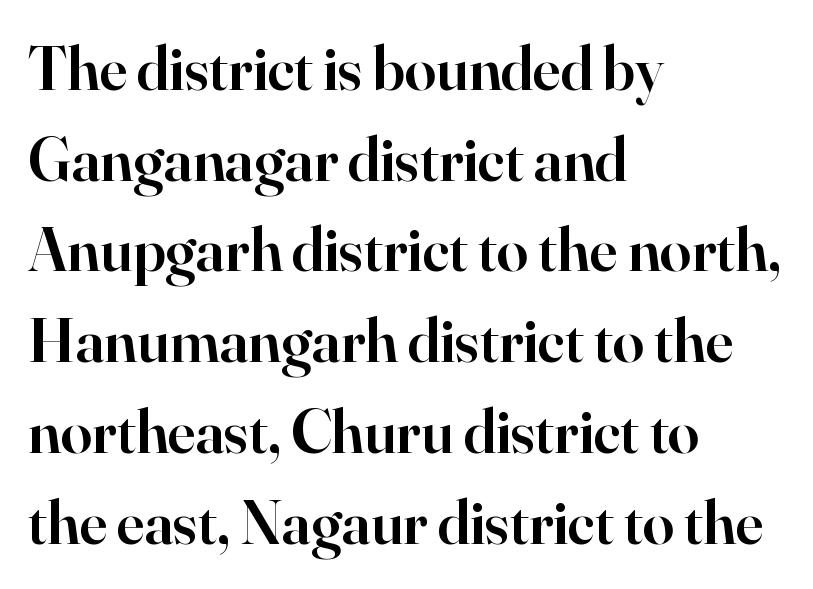
The strip under each line holds only bare page. These lines sit exactly where default settings would place them. Caption: standard tracking, unaltered. Stroke terminals: seriffed.
